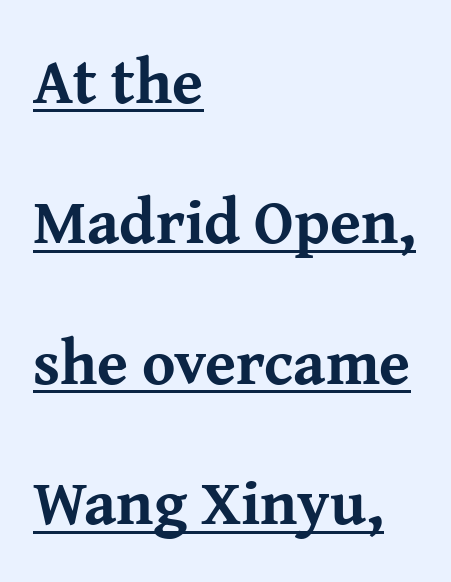
Tall strokes in this sample are plumb rather than angled. Each word holds together tightly as a unit, with standard inter-letter gaps. Emphasis is given by a line drawn under the lettering. The paragraph has a hard left edge and a soft right edge. Weight: bold.
